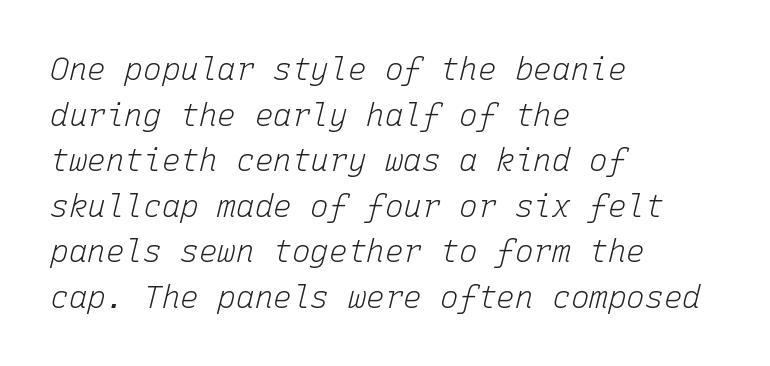
Q: Is the text bold? A: No.
Q: Is the text italic (slanted)? A: Yes, it leans right by about 15 degrees.
Q: Is the text underlined? A: No.
Q: How is the paragraph aligned? A: Left-aligned.
Q: Is the spacing between letters normal or unusually wide? A: Normal.
Q: Is the spacing between lines tight, normal or loose? A: Normal.
Q: Width (condensed, normal, or wide)? A: Normal.
Q: Stroke contrast? A: Low.
Q: x-height? A: Medium.
Q: Monospaced? A: Yes.
